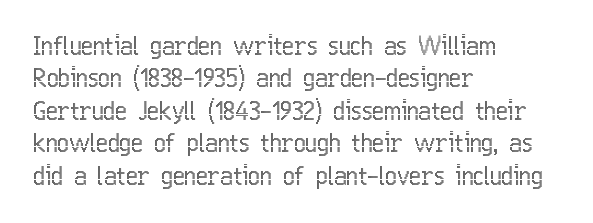
Q: Is the text italic (slanted)? A: No, it is upright.
Q: Is the text underlined? A: No.
Q: How is the paragraph aligned? A: Left-aligned.
Q: Is the spacing between letters normal or unusually wide? A: Normal.
Q: Is the spacing between lines tight, normal or loose? A: Normal.
